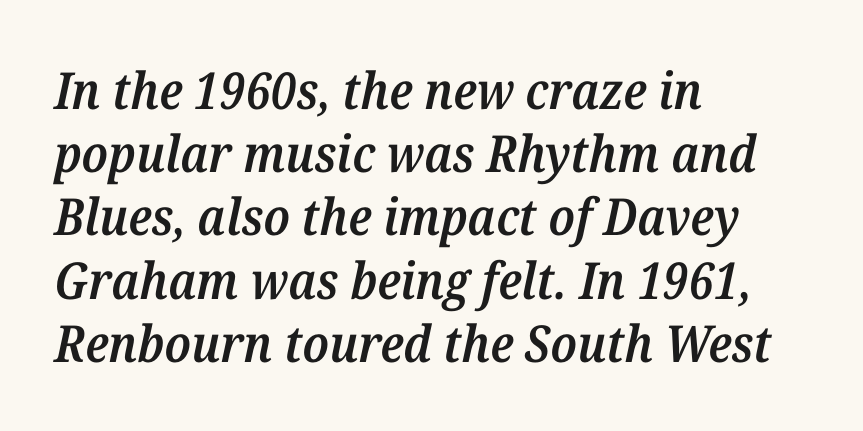
Left-aligned paragraph, ragged on the right. Students, note that the glyphs here touch the page at normal intervals. These words are printed semibold, heavier than regular yet not bold. The font family rendered here belongs to the serif group.
